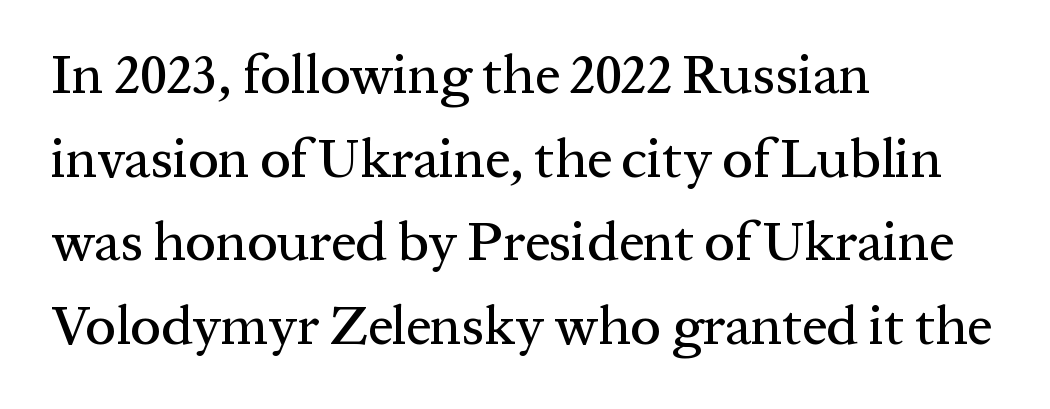
The image shows 55 px serif type, upright; set left-aligned, normal line spacing (1.52x), normal letter spacing, not underlined; medium stroke contrast and a medium x-height.
